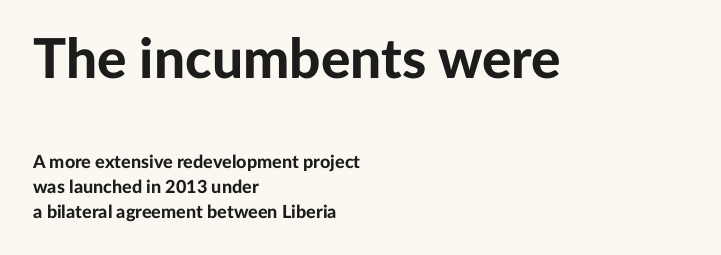
Default kerning and tracking; the words read as compact shapes. This rendering employs a face without finishing strokes, i.e., a sans-serif. Each line starts at the same left margin while the right side varies. Weight check: bold — yes, fully. Every character sits straight up, as roman type does. Baseline-to-baseline distance is the conventional proportion of letter height.
